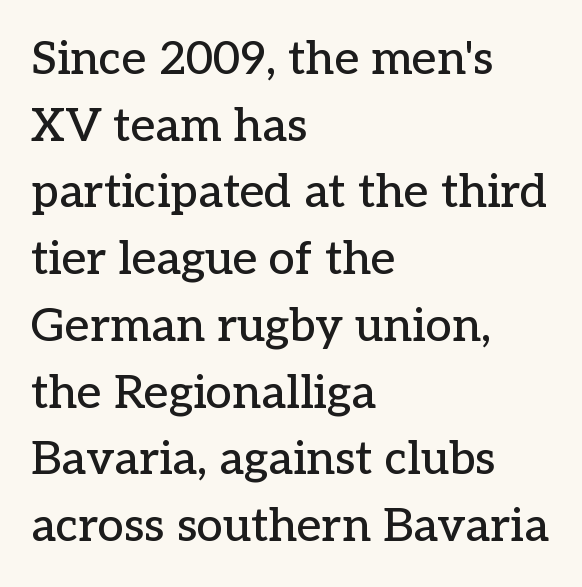
Observe the ordinary spacing: letters are neighbours, not strangers. Leading: standard. All the whitespace from short lines collects on the right. Ascenders rise straight up at ninety degrees. The typeface chosen for these lines features serifs. Nobody drew a line under any word here.
